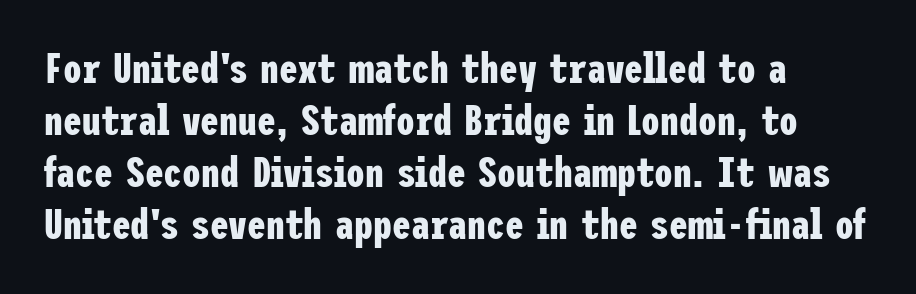
The image shows 42 px bold, condensed sans-serif type, upright; set left-aligned, line spacing 1.24x, normal letter spacing, not underlined; low stroke contrast and a medium x-height.
